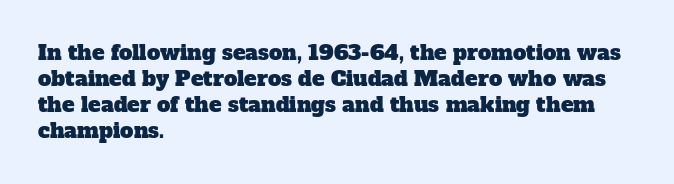
Short and long lines alike share a common starting point at left. Nobody touched the tracking dial on this one. The string is rendered with underlining switched off.
